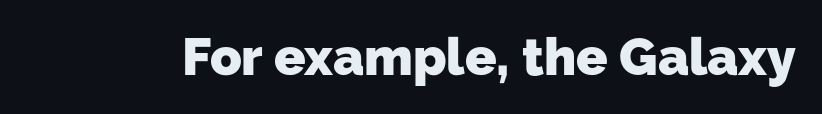
{"serif": "no", "bold": "yes", "weight": "heavy", "width": "normal", "stroke_contrast": "low", "x_height": "medium", "monospaced": "no", "underline": "no", "letter_spacing": "normal", "letter_spacing_em": 0.0, "glyph_px": 52}
